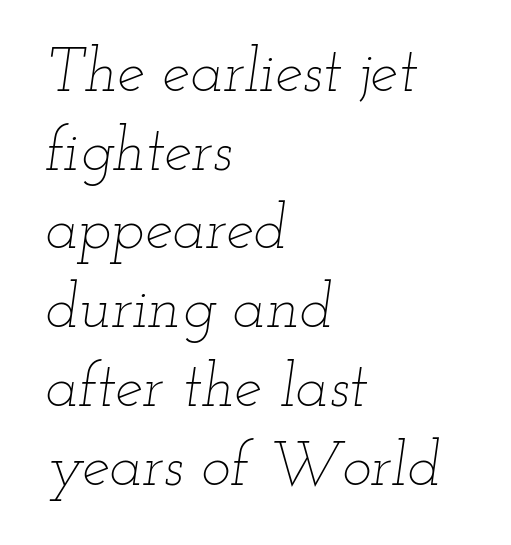
Q: Is the text bold? A: No.
Q: Is the text italic (slanted)? A: Yes, it leans right by about 12 degrees.
Q: Is the text underlined? A: No.
Q: How is the paragraph aligned? A: Left-aligned.
Q: Is the spacing between letters normal or unusually wide? A: Normal.
Q: Is the spacing between lines tight, normal or loose? A: Normal.
Q: Width (condensed, normal, or wide)? A: Wide.
Q: Stroke contrast? A: Low.
Q: x-height? A: Small.
Q: Monospaced? A: No.
